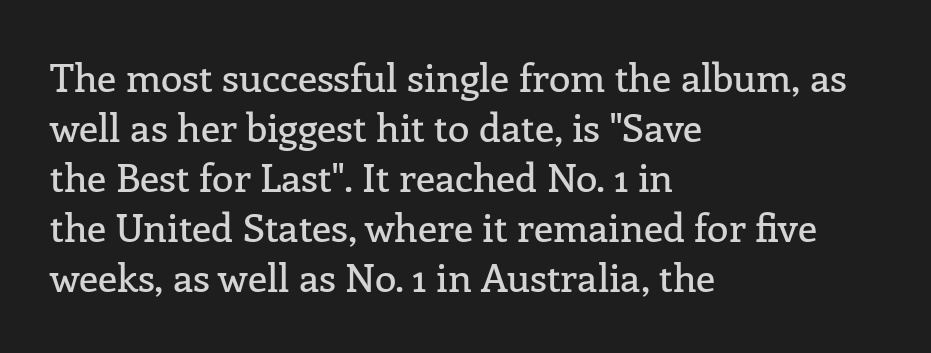
Q: Is the text italic (slanted)? A: No, it is upright.
Q: Is the typeface a serif or a sans-serif typeface? A: Serif.
Q: Is the text underlined? A: No.
Q: How is the paragraph aligned? A: Left-aligned.
Q: Is the spacing between letters normal or unusually wide? A: Normal.
Q: Is the spacing between lines tight, normal or loose? A: Normal.
Q: Width (condensed, normal, or wide)? A: Normal.
Q: Stroke contrast? A: Low.
Q: x-height? A: Medium.
Q: Monospaced? A: No.
